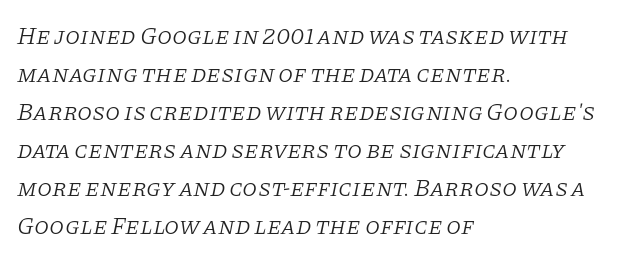
A typesetter would mark this as italic. This reads as an unemphasized weight, regular at the heaviest. Caption: standard tracking, unaltered. Any mark beneath the type? The region is blank. The paragraph shown leans on its left margin.
